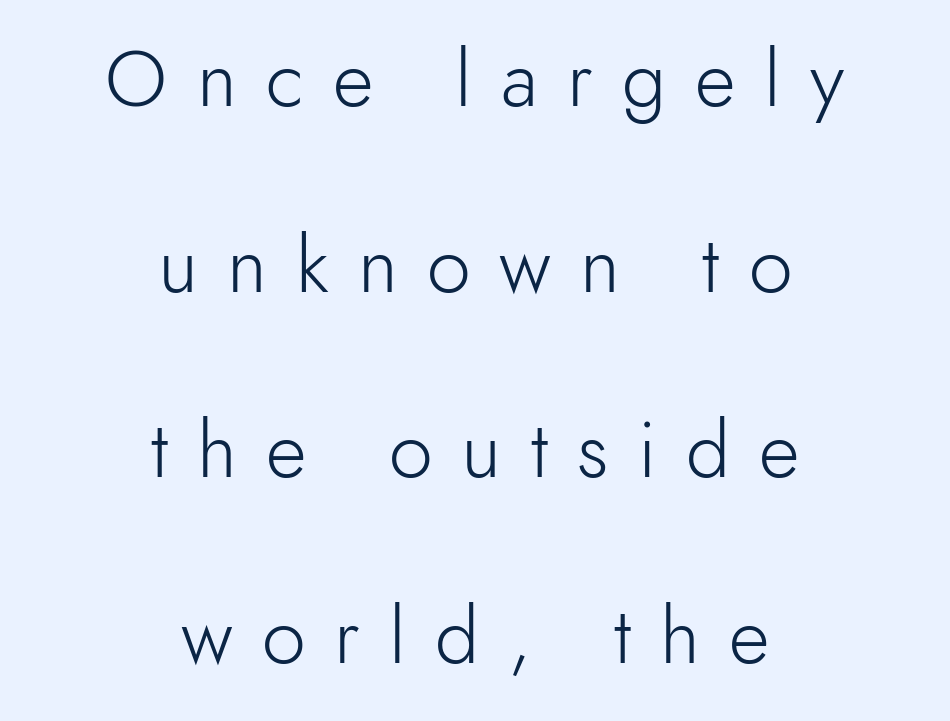
{"serif": "no", "italic": "no", "bold": "no", "weight": "light", "width": "normal", "x_height": "small", "monospaced": "no", "underline": "no", "align": "center", "line_spacing": "loose", "line_spacing_ratio": 2.35, "letter_spacing": "wide", "letter_spacing_em": 0.37, "glyph_px": 79}
